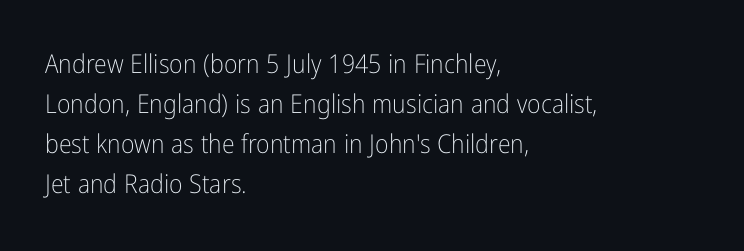
Descender tails drop into unmarked territory. Stroke mass is kept to a normal reading level or below. Default kerning and tracking; the words read as compact shapes. Teacher's note: observe the even left margin — that is flush-left alignment.
